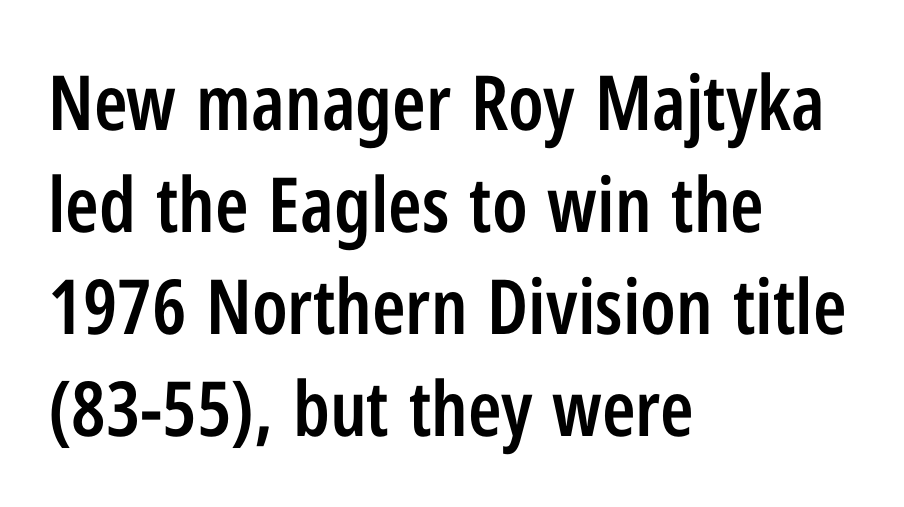
Here the designer chose a conventional face with non-uniform glyph widths. A semibold gives these letters moderate extra thickness, short of bold. The designer left line spacing at the default. Students, note that the glyphs here touch the page at normal intervals. Rendered with straight, roman letterforms. I'd call this a sans setting — the letters go barefoot.
